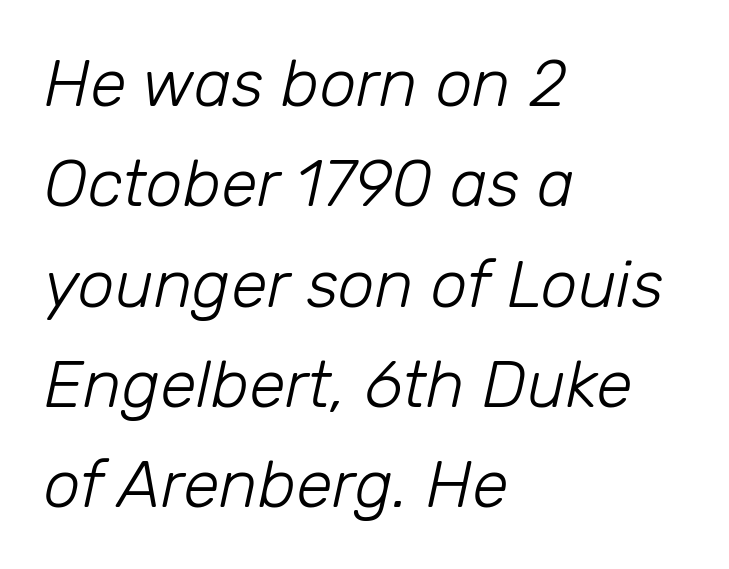
The image shows 66 px light type, italic (leaning right); set left-aligned, normal line spacing (1.52x), normal letter spacing, not underlined; low stroke contrast and a medium x-height.
